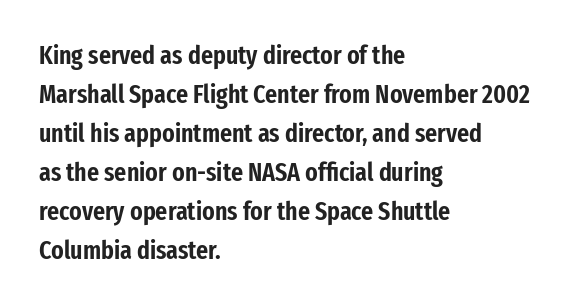
The compositor pushed each line to the left boundary. Every stem runs plumb, perpendicular to the baseline. This sample keeps an unexceptional amount of space between lines. Here the glyphs are tracked normally, forming tight word shapes. Descender tails drop into unmarked territory.
